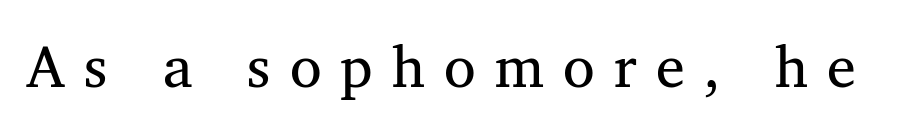
Q: Is the text bold? A: No.
Q: Is the text italic (slanted)? A: No, it is upright.
Q: Is the typeface a serif or a sans-serif typeface? A: Serif.
Q: Is the text underlined? A: No.
Q: Is the spacing between letters normal or unusually wide? A: Unusually wide.
Q: Width (condensed, normal, or wide)? A: Normal.
Q: Stroke contrast? A: Medium.
Q: x-height? A: Medium.
Q: Monospaced? A: No.
